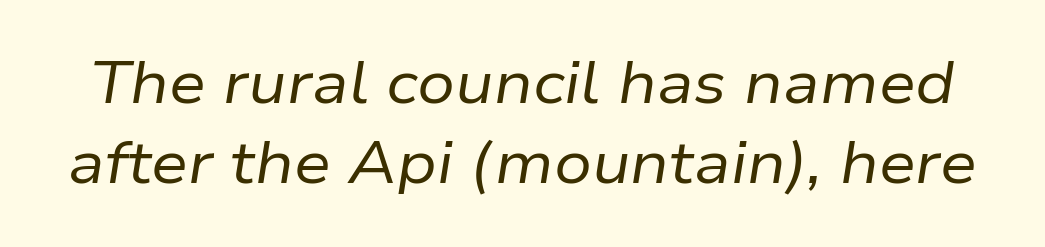
The image shows 59 px regular-weight type, italic (leaning right); set normal line spacing (1.35x), normal letter spacing, not underlined; low stroke contrast and a medium x-height.
